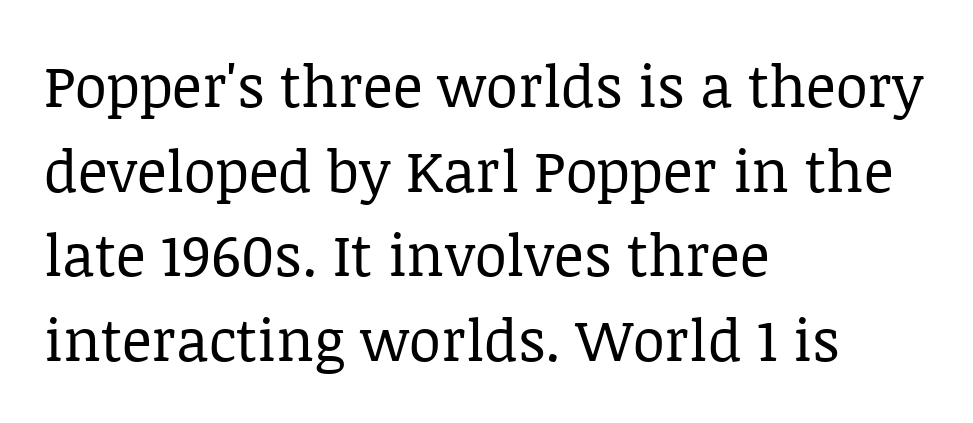
You could not count columns in this text — the font is proportionally spaced. The lettering holds an erect, upright posture throughout. The rag falls on the right side of this text block. Line spacing here is normal.
